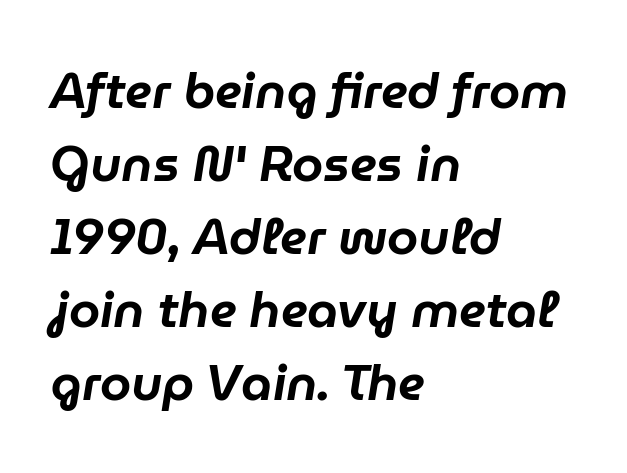
The image shows 50 px text type, italic (leaning right); set left-aligned, normal line spacing (1.46x), normal letter spacing, not underlined; low stroke contrast and a medium x-height.
